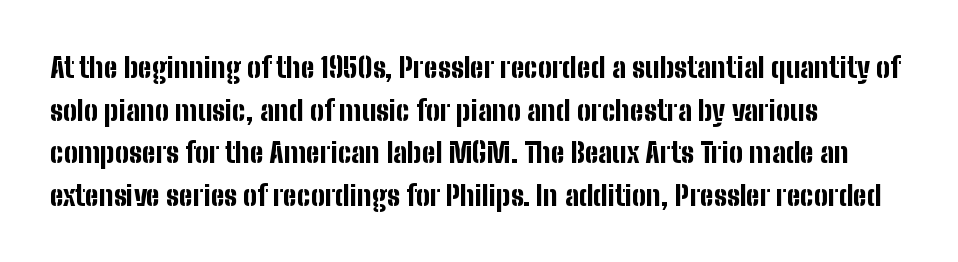
The image shows 28 px bold, condensed sans-serif type, upright; set left-aligned, normal line spacing (1.52x), normal letter spacing, not underlined; low stroke contrast and a medium x-height.
